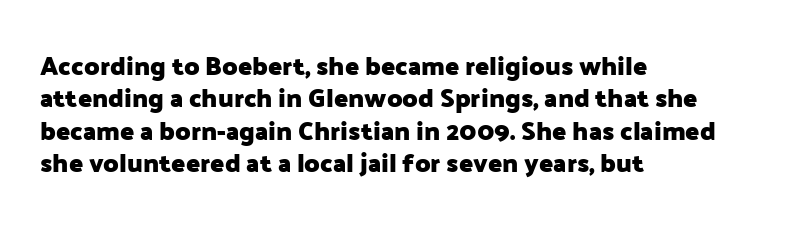
The image shows 26 px bold type, upright; set left-aligned, normal line spacing (1.25x), normal letter spacing, not underlined.
